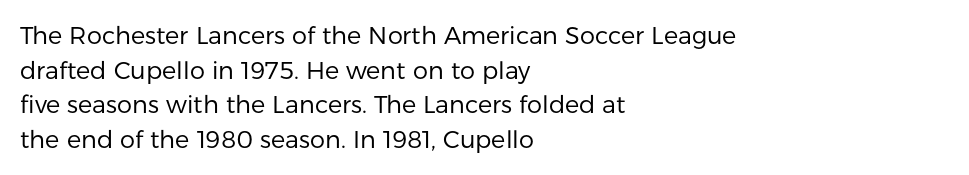
{"italic": "no", "bold": "no", "underline": "no", "align": "left", "line_spacing": "normal", "line_spacing_ratio": 1.44, "letter_spacing": "normal", "letter_spacing_em": 0.0, "glyph_px": 24}
